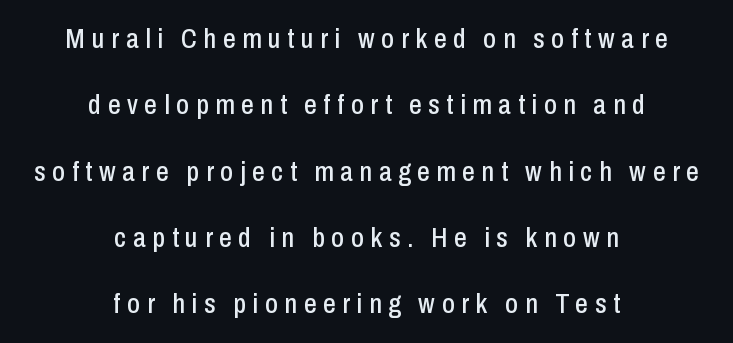
The image shows 28 px condensed sans-serif type, upright; set centered, loose line spacing (2.37x), unusually wide letter spacing (+0.24 em), not underlined; low stroke contrast and a medium x-height.
